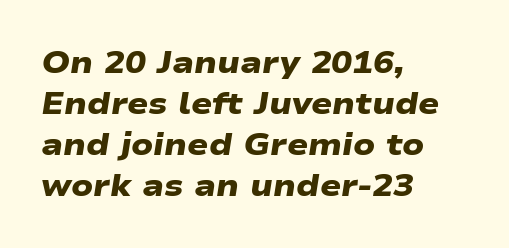
{"serif": "no", "bold": "yes", "weight": "heavy", "width": "wide", "stroke_contrast": "low", "x_height": "medium", "monospaced": "no", "underline": "no", "align": "left", "line_spacing": "normal", "line_spacing_ratio": 1.32, "letter_spacing": "normal", "letter_spacing_em": 0.0, "glyph_px": 31}
